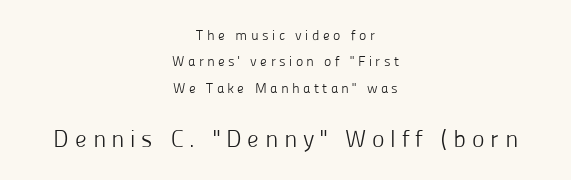
Q: Is the text bold? A: No.
Q: Is the text italic (slanted)? A: No, it is upright.
Q: Is the text underlined? A: No.
Q: How is the paragraph aligned? A: Centered.
Q: Is the spacing between letters normal or unusually wide? A: Unusually wide.
Q: Which block of text is set in a larger size, the first (top) or the second (bottom)? A: The second (bottom) one.
